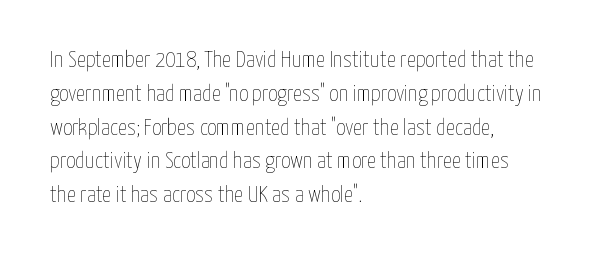
The image shows 23 px text type, upright; set left-aligned, normal line spacing (1.47x), normal letter spacing, not underlined.
